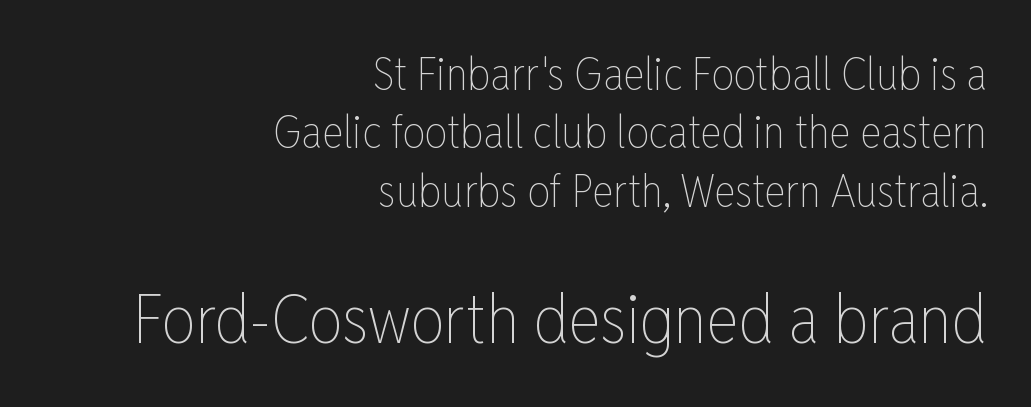
The image shows 68 px thin, condensed type, upright; set right-aligned, normal line spacing (1.3x), normal letter spacing, not underlined; the second (bottom) block is 1.51x larger; low stroke contrast and a medium x-height.
